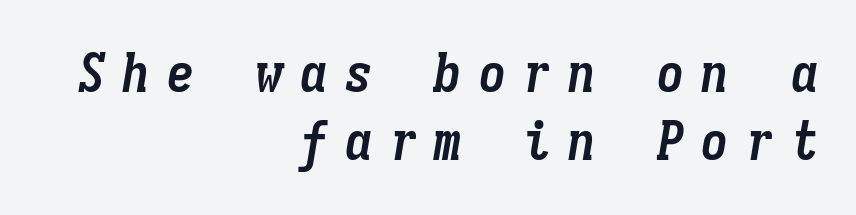
Q: Is the text bold? A: Yes.
Q: Is the text italic (slanted)? A: Yes, it leans right by about 9 degrees.
Q: Is the text underlined? A: No.
Q: How is the paragraph aligned? A: Right-aligned.
Q: Is the spacing between letters normal or unusually wide? A: Unusually wide.
Q: Width (condensed, normal, or wide)? A: Condensed.
Q: Stroke contrast? A: Low.
Q: x-height? A: Medium.
Q: Monospaced? A: Yes.
